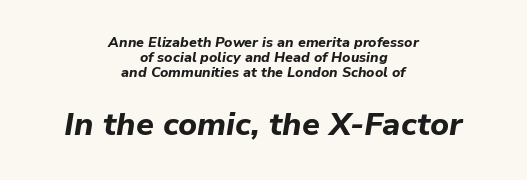
{"italic": "yes", "lean": "right", "slant_degrees": 9, "bold": "yes", "weight": "bold", "width": "normal", "stroke_contrast": "low", "x_height": "medium", "monospaced": "no", "underline": "no", "align": "center", "line_spacing": "tight", "line_spacing_ratio": 1.06, "letter_spacing": "normal", "letter_spacing_em": 0.0, "larger_block": "second", "size_ratio": 2.29, "glyph_px": 32}
